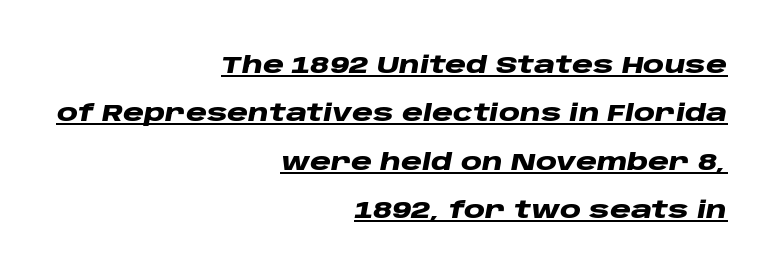
Letter spacing: default. The space between consecutive lines is lavish. All the whitespace from short lines collects on the left. Does a line run under the words? Yes, clearly. In terms of posture, this sample is oblique. The passage shown is emphatically bold.
